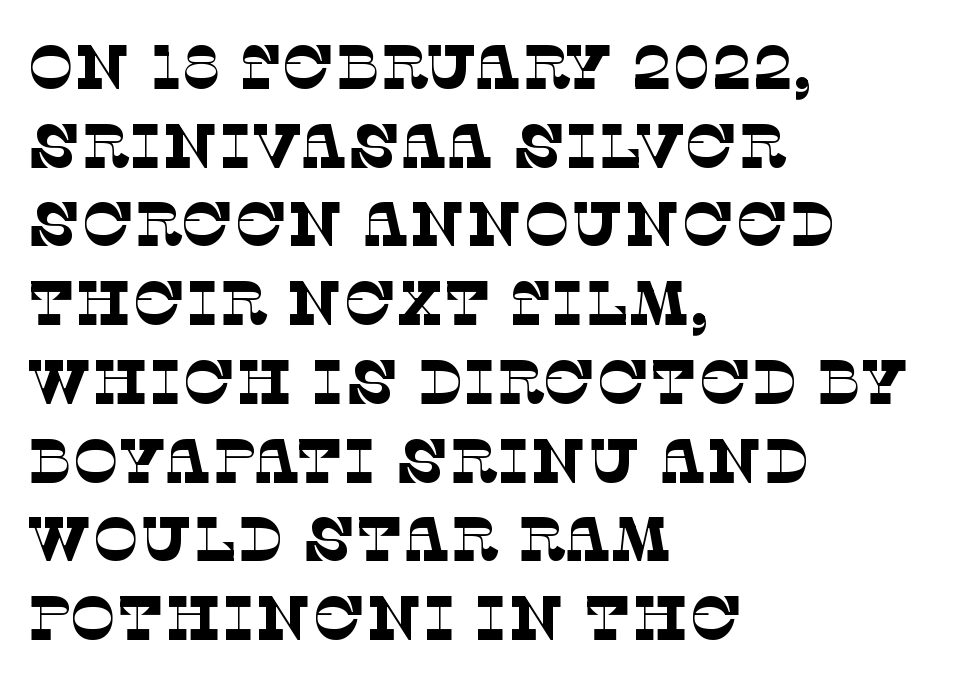
The image shows 62 px thin serif type; set left-aligned, normal line spacing (1.27x), normal letter spacing, not underlined; low stroke contrast and a large x-height.
